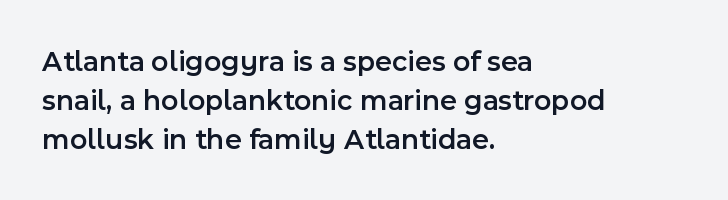
Q: Is the text bold? A: Semi-bold.
Q: Is the text italic (slanted)? A: No, it is upright.
Q: Is the typeface a serif or a sans-serif typeface? A: Sans-serif.
Q: Is the text underlined? A: No.
Q: How is the paragraph aligned? A: Left-aligned.
Q: Is the spacing between letters normal or unusually wide? A: Normal.
Q: Is the spacing between lines tight, normal or loose? A: Normal.
Q: Width (condensed, normal, or wide)? A: Normal.
Q: x-height? A: Medium.
Q: Monospaced? A: No.
